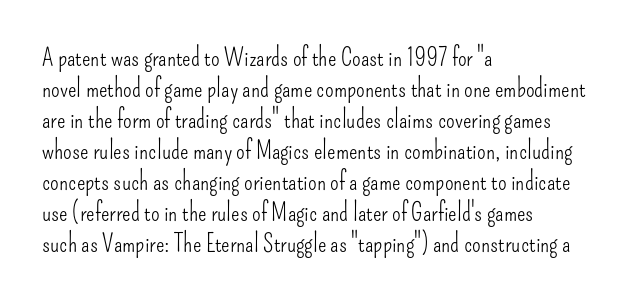
Q: Is the text bold? A: No.
Q: Is the text italic (slanted)? A: No, it is upright.
Q: Is the text underlined? A: No.
Q: How is the paragraph aligned? A: Left-aligned.
Q: Is the spacing between letters normal or unusually wide? A: Normal.
